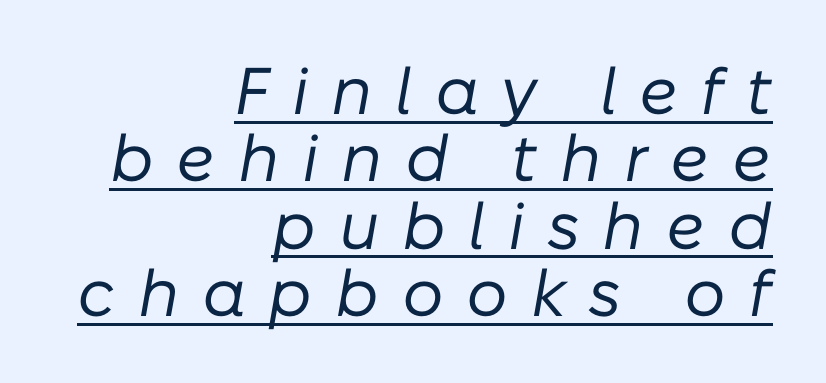
{"italic": "yes", "lean": "right", "slant_degrees": 10, "bold": "no", "weight": "regular", "width": "normal", "stroke_contrast": "low", "x_height": "medium", "monospaced": "no", "underline": "yes", "align": "right", "line_spacing": "tight", "line_spacing_ratio": 1.02, "letter_spacing": "wide", "letter_spacing_em": 0.34, "glyph_px": 66}
